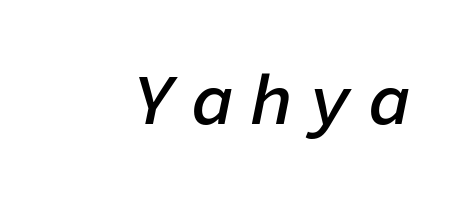
{"italic": "yes", "lean": "right", "slant_degrees": 11, "bold": "semi", "weight": "semibold", "width": "normal", "stroke_contrast": "low", "x_height": "medium", "monospaced": "yes", "underline": "no", "letter_spacing": "wide", "letter_spacing_em": 0.22, "glyph_px": 72}
